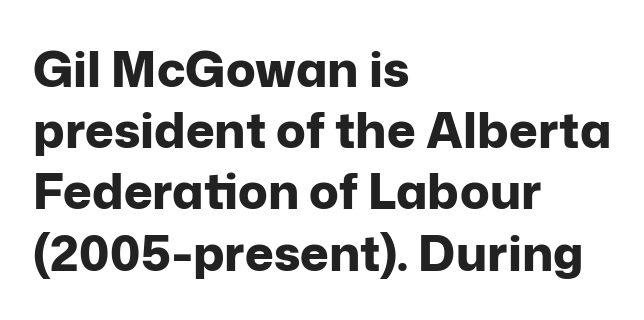
{"serif": "no", "italic": "no", "bold": "yes", "weight": "bold", "width": "normal", "stroke_contrast": "low", "x_height": "medium", "monospaced": "no", "underline": "no", "align": "left", "line_spacing": "normal", "line_spacing_ratio": 1.25, "letter_spacing": "normal", "letter_spacing_em": 0.0, "glyph_px": 49}
